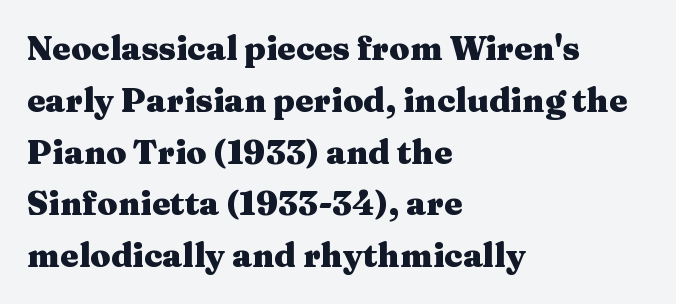
Caption: standard tracking, unaltered. Proportional: the letters do not fall into vertical columns. The characters look thick and weighty, a clear bold. The specimen omits any rule beneath the text block's lines. The setting favours the left margin, as ordinary paragraphs usually do.
